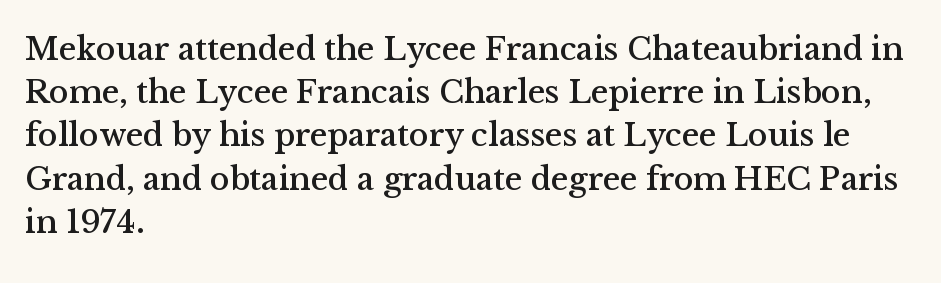
{"serif": "yes", "italic": "no", "width": "normal", "stroke_contrast": "medium", "x_height": "medium", "monospaced": "no", "underline": "no", "align": "left", "line_spacing": "normal", "line_spacing_ratio": 1.31, "letter_spacing": "normal", "letter_spacing_em": 0.0, "glyph_px": 33}
